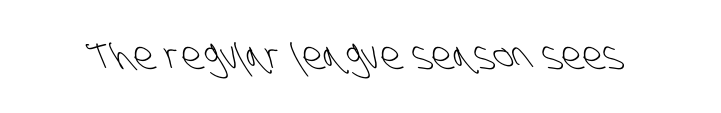
The font family rendered here belongs to the sans-serif group. No extra ink here — the face is not bold. Nobody touched the tracking dial on this one. Descender tails drop into unmarked territory. Think of a printed novel: that variable character pitch is what you see here.
